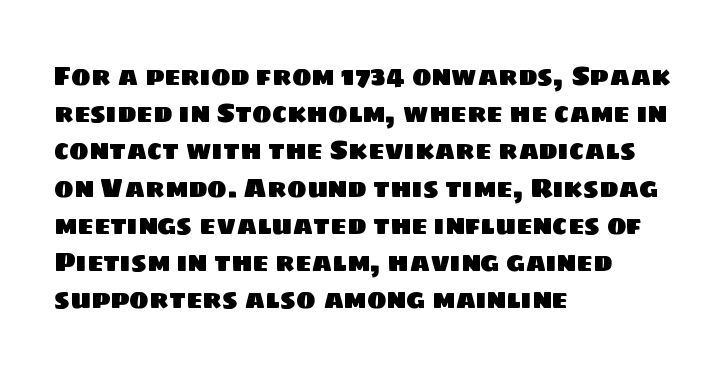
The image shows 26 px text type; set left-aligned, normal line spacing (1.43x), normal letter spacing, not underlined.
